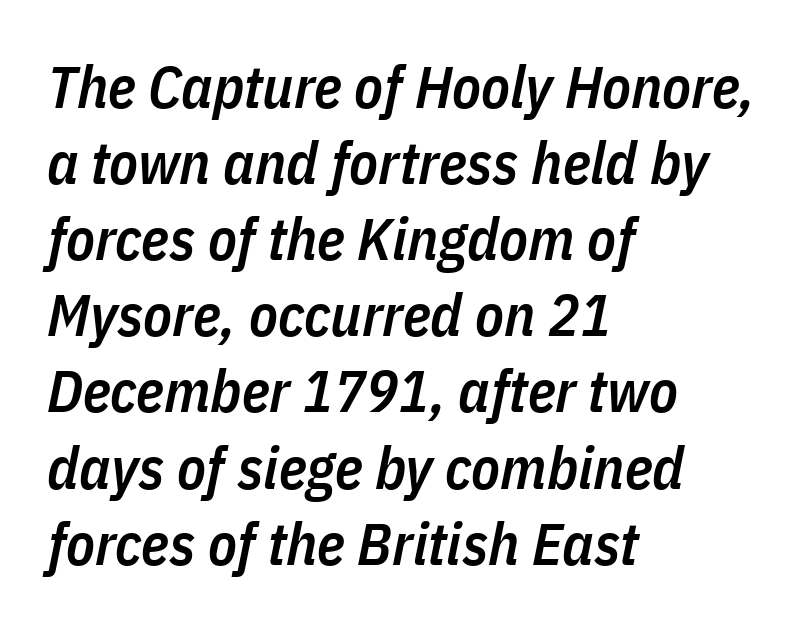
Emphasis-style slanted type is in use. Compared with a centered layout, this one pins lines to the left instead. Typographic density is moderately raised because the face is semibold. No extra tracking has been applied to these lines. The face used here is proportionally spaced, like ordinary book or web type. Line spacing here is normal.
